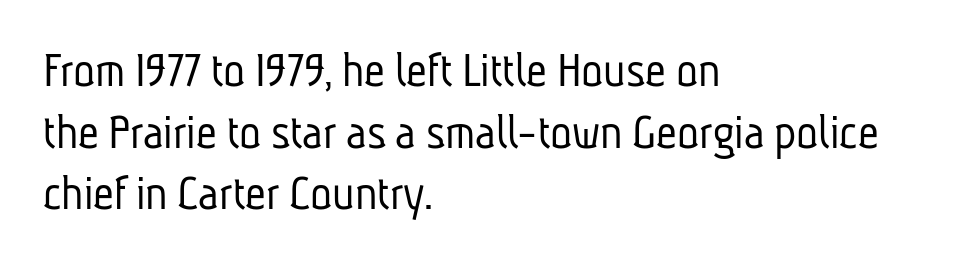
Q: Is the text bold? A: No.
Q: Is the typeface a serif or a sans-serif typeface? A: Sans-serif.
Q: Is the text underlined? A: No.
Q: How is the paragraph aligned? A: Left-aligned.
Q: Is the spacing between letters normal or unusually wide? A: Normal.
Q: Width (condensed, normal, or wide)? A: Condensed.
Q: Stroke contrast? A: Low.
Q: x-height? A: Medium.
Q: Monospaced? A: No.
